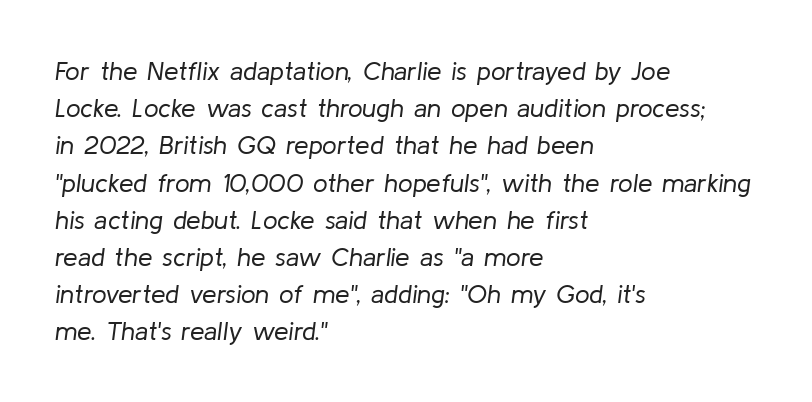
Beneath every word, the page is bare. Line starts are locked; line ends wander. Horizontal bands of white between lines are of average thickness. Letters have the restrained weight of plain body copy at most. The letters are slanted; this is an italic face. Glyph-to-glyph distance matches everyday printed text.
